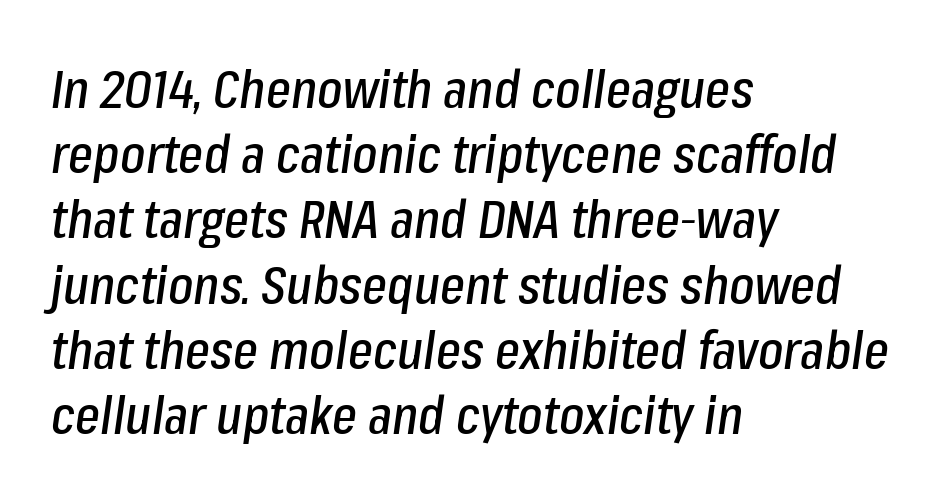
Q: Is the text italic (slanted)? A: Yes, it leans right by about 8 degrees.
Q: Is the text underlined? A: No.
Q: How is the paragraph aligned? A: Left-aligned.
Q: Is the spacing between letters normal or unusually wide? A: Normal.
Q: Width (condensed, normal, or wide)? A: Condensed.
Q: Stroke contrast? A: Low.
Q: x-height? A: Medium.
Q: Monospaced? A: No.
